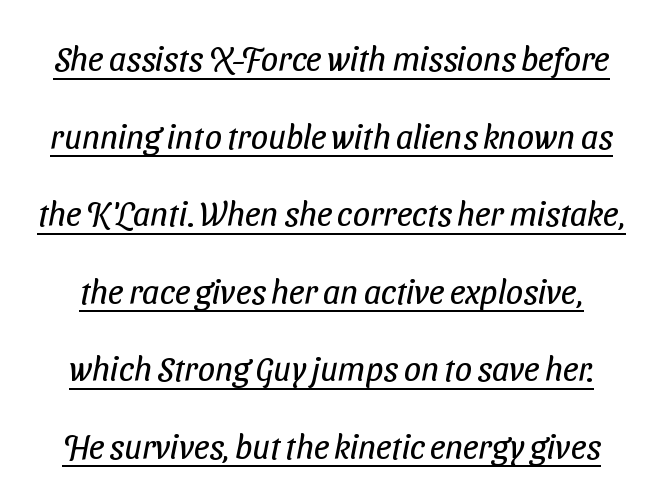
Standard letterfit; no display-style spreading of the glyphs. Weight class: somewhere from thin through regular. These lines stand farther apart than default settings would place them. Is this a sans? Yes — the strokes have no serifs. This sample carries an underscore along the baseline area.
